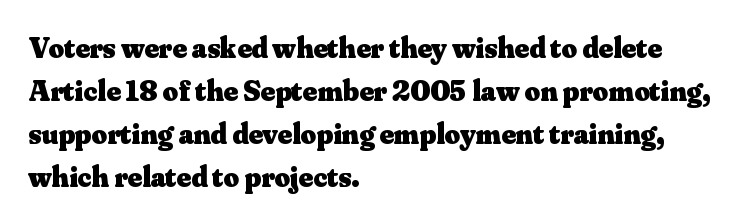
The image shows 30 px heavy serif type, upright; set left-aligned, normal line spacing (1.43x), normal letter spacing, not underlined; medium stroke contrast and a small x-height.
